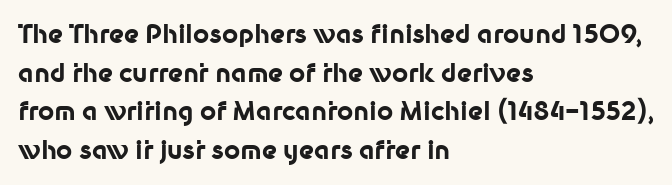
The image shows 25 px bold type, upright; set left-aligned, normal line spacing (1.55x), normal letter spacing, not underlined.
